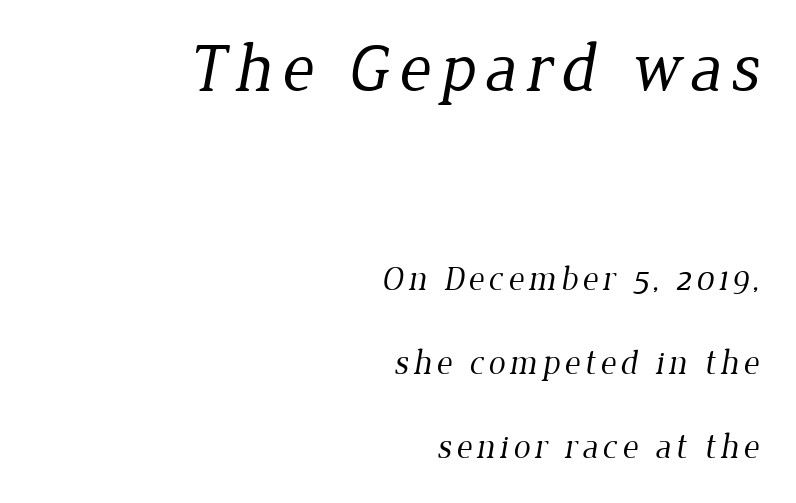
{"serif": "yes", "bold": "no", "weight": "regular", "width": "normal", "stroke_contrast": "low", "x_height": "medium", "monospaced": "no", "underline": "no", "align": "right", "line_spacing": "loose", "line_spacing_ratio": 2.47, "larger_block": "first", "size_ratio": 2.03, "glyph_px": 69}
